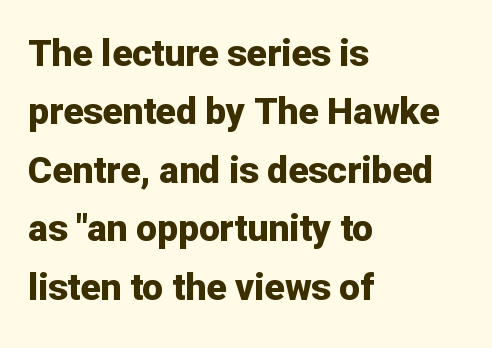
Q: Is the text bold? A: Yes.
Q: Is the text italic (slanted)? A: No, it is upright.
Q: Is the typeface a serif or a sans-serif typeface? A: Sans-serif.
Q: Is the text underlined? A: No.
Q: How is the paragraph aligned? A: Left-aligned.
Q: Is the spacing between letters normal or unusually wide? A: Normal.
Q: Is the spacing between lines tight, normal or loose? A: Normal.
Q: Width (condensed, normal, or wide)? A: Normal.
Q: Stroke contrast? A: Low.
Q: x-height? A: Medium.
Q: Monospaced? A: No.
